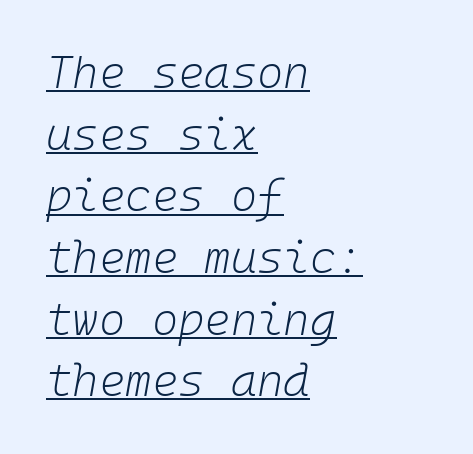
{"italic": "yes", "lean": "right", "slant_degrees": 10, "bold": "no", "weight": "light", "width": "normal", "stroke_contrast": "low", "x_height": "medium", "monospaced": "yes", "underline": "yes", "align": "left", "line_spacing": "normal", "line_spacing_ratio": 1.37, "letter_spacing": "normal", "letter_spacing_em": 0.0, "glyph_px": 45}
